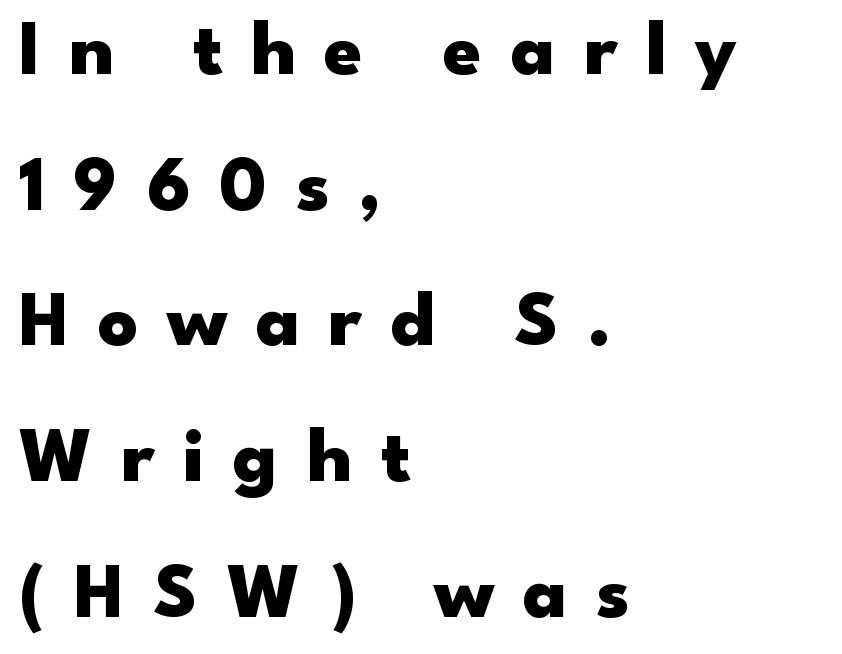
{"serif": "no", "italic": "no", "bold": "yes", "weight": "heavy", "width": "wide", "stroke_contrast": "low", "x_height": "small", "monospaced": "no", "underline": "no", "align": "left", "line_spacing_ratio": 1.74, "letter_spacing": "wide", "letter_spacing_em": 0.37, "glyph_px": 78}
